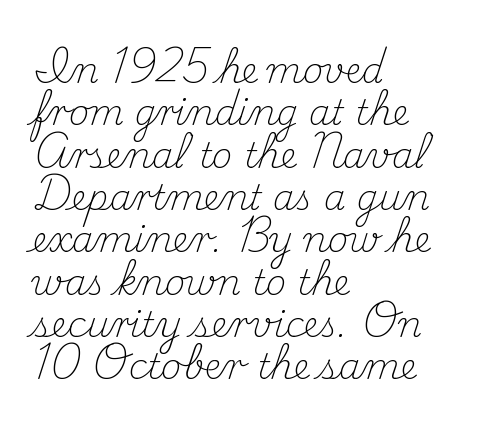
The image shows 35 px light serif type; set left-aligned, line spacing 1.21x, normal letter spacing, not underlined; medium stroke contrast and a small x-height.
